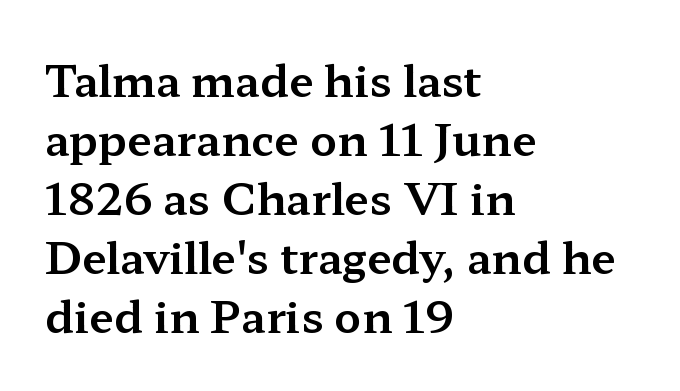
Q: Is the text italic (slanted)? A: No, it is upright.
Q: Is the typeface a serif or a sans-serif typeface? A: Serif.
Q: Is the text underlined? A: No.
Q: How is the paragraph aligned? A: Left-aligned.
Q: Is the spacing between letters normal or unusually wide? A: Normal.
Q: Is the spacing between lines tight, normal or loose? A: Normal.
Q: Width (condensed, normal, or wide)? A: Wide.
Q: Stroke contrast? A: Medium.
Q: x-height? A: Medium.
Q: Monospaced? A: No.
